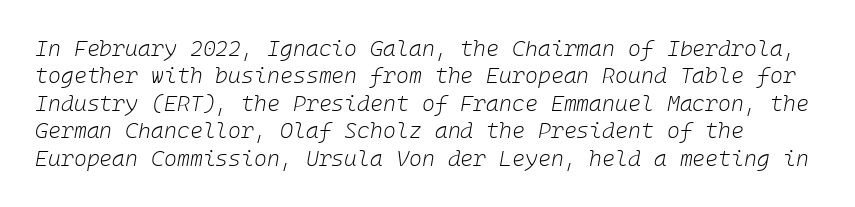
The text carries the slant typical of an italic or oblique font. Reading down the column, the eye jumps a familiar distance to each next line. Just letters on the line, the space beneath them empty. Weight: in the light-to-regular range. The passage shown has conventional tracking throughout.
